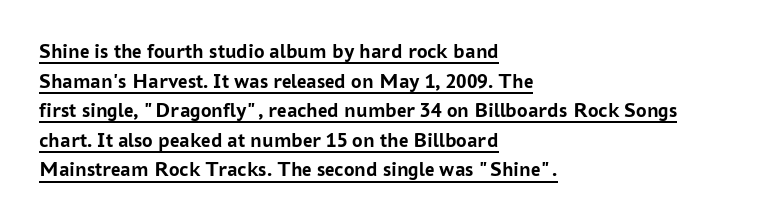
Q: Is the text bold? A: Yes.
Q: Is the text italic (slanted)? A: No, it is upright.
Q: Is the text underlined? A: Yes.
Q: How is the paragraph aligned? A: Left-aligned.
Q: Is the spacing between letters normal or unusually wide? A: Normal.
Q: Is the spacing between lines tight, normal or loose? A: Normal.
